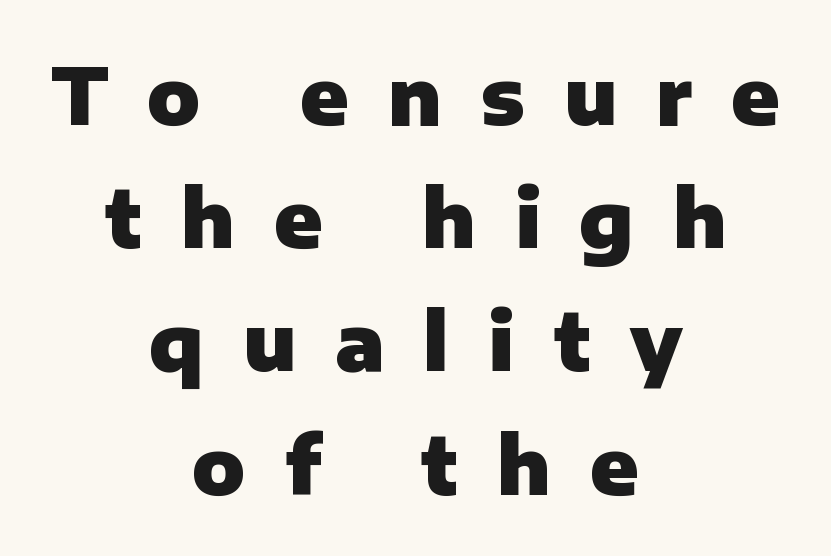
{"serif": "no", "italic": "no", "bold": "yes", "weight": "heavy", "width": "normal", "stroke_contrast": "low", "x_height": "medium", "monospaced": "no", "underline": "no", "align": "center", "line_spacing": "normal", "line_spacing_ratio": 1.56, "letter_spacing": "wide", "letter_spacing_em": 0.49, "glyph_px": 79}
